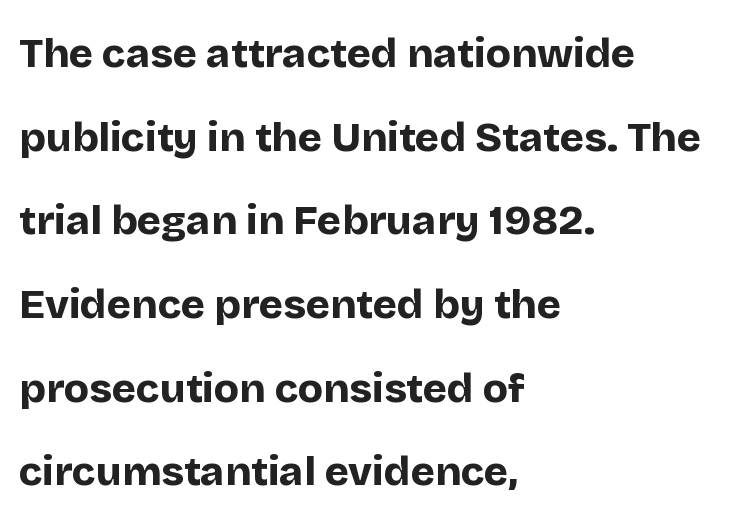
The image shows 41 px bold sans-serif type, upright; set left-aligned, loose line spacing (2.04x), normal letter spacing, not underlined; low stroke contrast and a large x-height.
